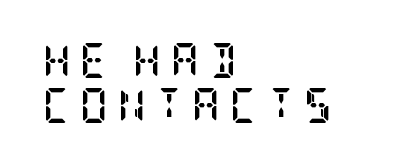
The image shows 35 px semibold, condensed serif type, upright; set left-aligned, normal line spacing (1.3x), unusually wide letter spacing (+0.25 em), not underlined; low stroke contrast and a large x-height.
